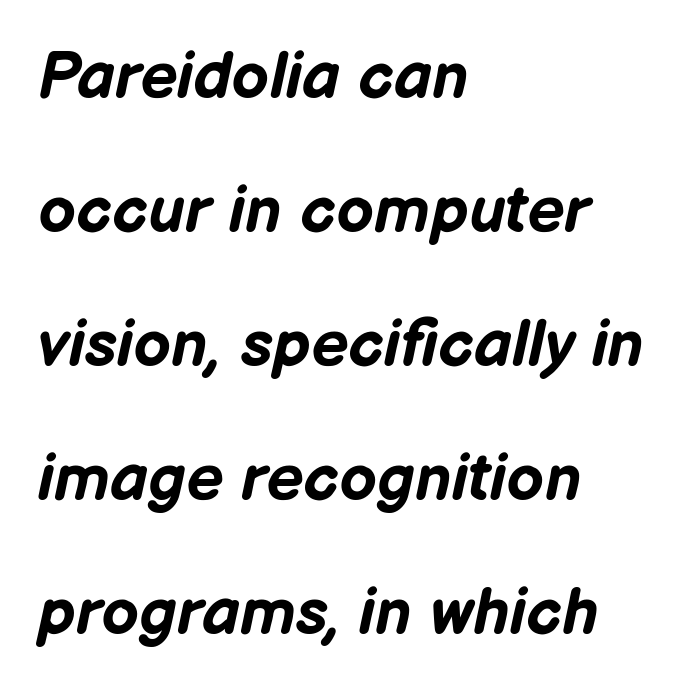
Q: Is the text bold? A: Yes.
Q: Is the text italic (slanted)? A: Yes, it leans right by about 12 degrees.
Q: Is the text underlined? A: No.
Q: How is the paragraph aligned? A: Left-aligned.
Q: Is the spacing between letters normal or unusually wide? A: Normal.
Q: Is the spacing between lines tight, normal or loose? A: Loose.
Q: Width (condensed, normal, or wide)? A: Normal.
Q: Stroke contrast? A: Low.
Q: x-height? A: Medium.
Q: Monospaced? A: No.
